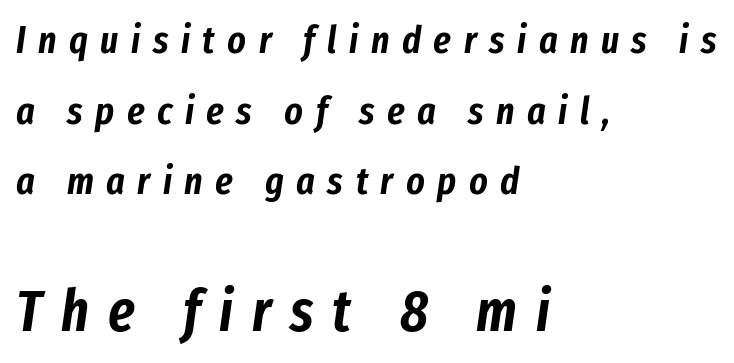
The image shows 59 px condensed type, italic (leaning right); set left-aligned, line spacing 1.81x, unusually wide letter spacing (+0.32 em), not underlined; the second (bottom) block is 1.51x larger; low stroke contrast and a medium x-height.
